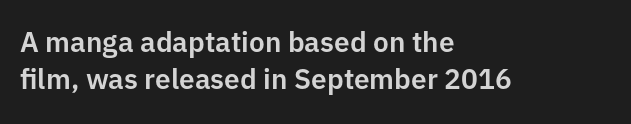
{"serif": "no", "italic": "no", "width": "normal", "stroke_contrast": "low", "x_height": "medium", "monospaced": "no", "underline": "no", "align": "left", "line_spacing": "normal", "line_spacing_ratio": 1.31, "letter_spacing": "normal", "letter_spacing_em": 0.0, "glyph_px": 28}
